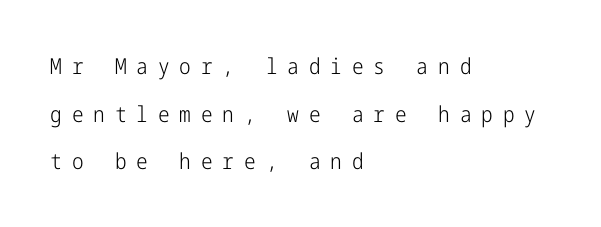
Q: Is the text bold? A: No.
Q: Is the text italic (slanted)? A: No, it is upright.
Q: Is the text underlined? A: No.
Q: How is the paragraph aligned? A: Left-aligned.
Q: Is the spacing between letters normal or unusually wide? A: Unusually wide.
Q: Is the spacing between lines tight, normal or loose? A: Loose.
